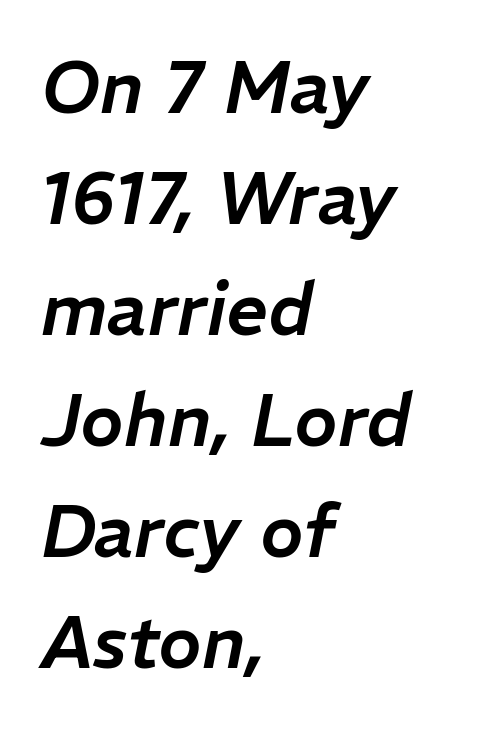
Q: Is the text italic (slanted)? A: Yes, it leans right by about 11 degrees.
Q: Is the text underlined? A: No.
Q: How is the paragraph aligned? A: Left-aligned.
Q: Is the spacing between letters normal or unusually wide? A: Normal.
Q: Is the spacing between lines tight, normal or loose? A: Normal.
Q: Width (condensed, normal, or wide)? A: Normal.
Q: Stroke contrast? A: Low.
Q: x-height? A: Medium.
Q: Monospaced? A: No.
